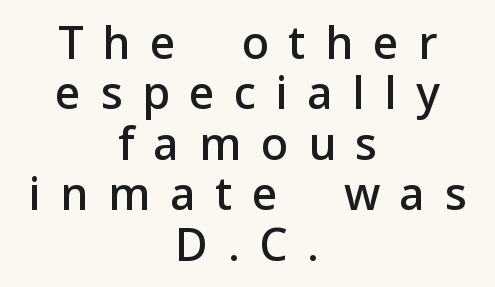
A typesetter would call this proportional, since set widths differ per character. The font family rendered here belongs to the sans-serif group. Each row of text sits above clean, open space. Every stem runs plumb, perpendicular to the baseline. The gaps between neighbouring characters are conspicuously large.
